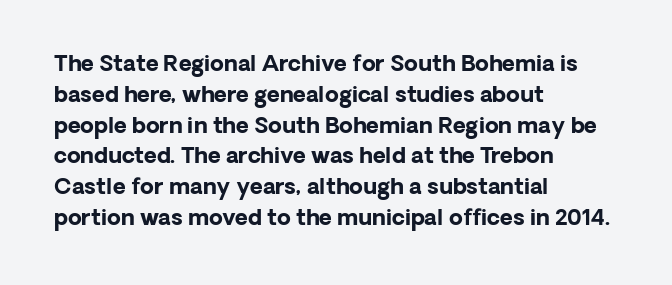
{"italic": "no", "bold": "yes", "underline": "no", "align": "left", "line_spacing": "normal", "line_spacing_ratio": 1.4, "letter_spacing": "normal", "letter_spacing_em": 0.0, "glyph_px": 22}
